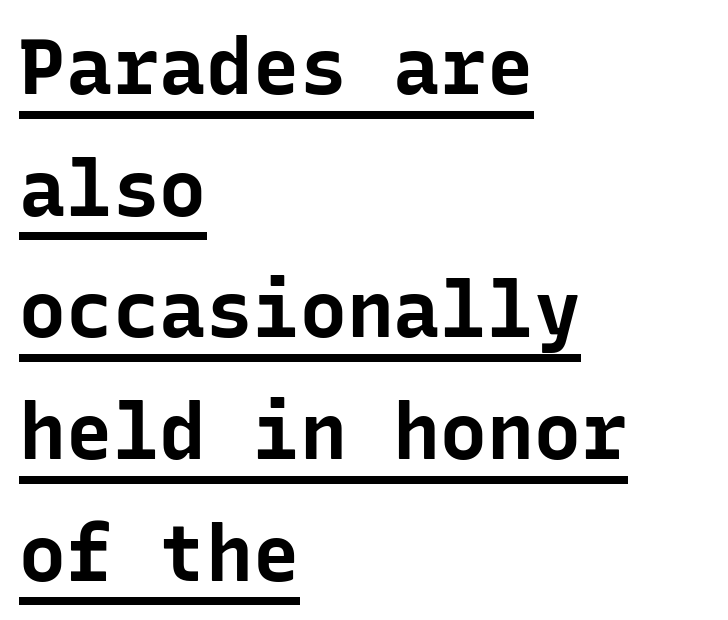
Q: Is the text bold? A: Yes.
Q: Is the text italic (slanted)? A: No, it is upright.
Q: Is the typeface a serif or a sans-serif typeface? A: Sans-serif.
Q: Is the text underlined? A: Yes.
Q: How is the paragraph aligned? A: Left-aligned.
Q: Is the spacing between letters normal or unusually wide? A: Normal.
Q: Is the spacing between lines tight, normal or loose? A: Normal.
Q: Width (condensed, normal, or wide)? A: Normal.
Q: Stroke contrast? A: Low.
Q: x-height? A: Medium.
Q: Monospaced? A: Yes.
